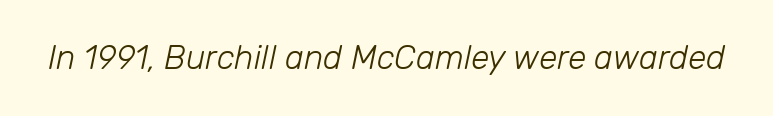
The image shows 33 px light type, italic (leaning right); set normal letter spacing, not underlined; low stroke contrast and a medium x-height.
